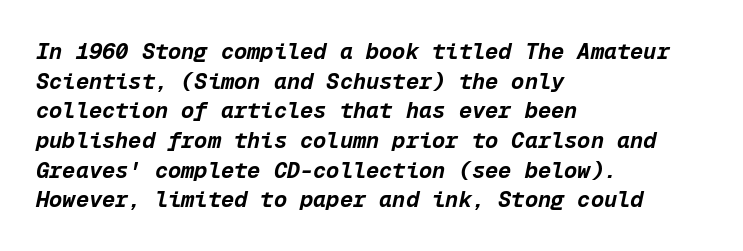
Q: Is the text bold? A: Yes.
Q: Is the text italic (slanted)? A: Yes, it leans right by about 12 degrees.
Q: Is the text underlined? A: No.
Q: How is the paragraph aligned? A: Left-aligned.
Q: Is the spacing between letters normal or unusually wide? A: Normal.
Q: Is the spacing between lines tight, normal or loose? A: Normal.
